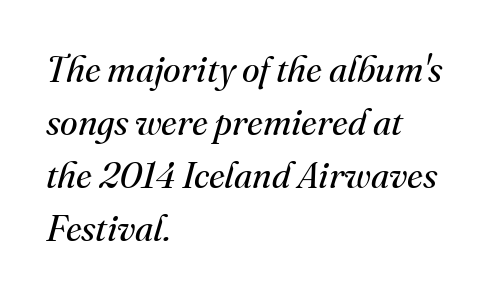
The image shows 36 px regular-weight serif type, italic (leaning right); set left-aligned, normal line spacing (1.47x), normal letter spacing, not underlined; medium stroke contrast and a small x-height.
